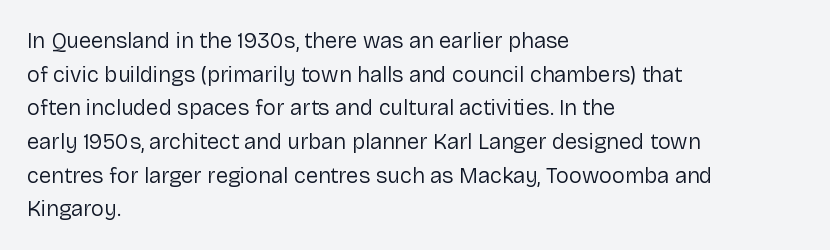
The image shows 22 px text type, upright; set left-aligned, normal line spacing (1.53x), normal letter spacing, not underlined.
